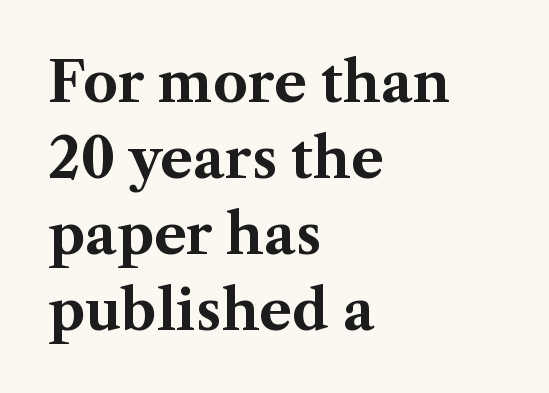
{"serif": "yes", "italic": "no", "bold": "yes", "weight": "bold", "width": "normal", "stroke_contrast": "medium", "x_height": "medium", "monospaced": "no", "underline": "no", "align": "left", "line_spacing": "normal", "line_spacing_ratio": 1.38, "letter_spacing": "normal", "letter_spacing_em": 0.0, "glyph_px": 55}
